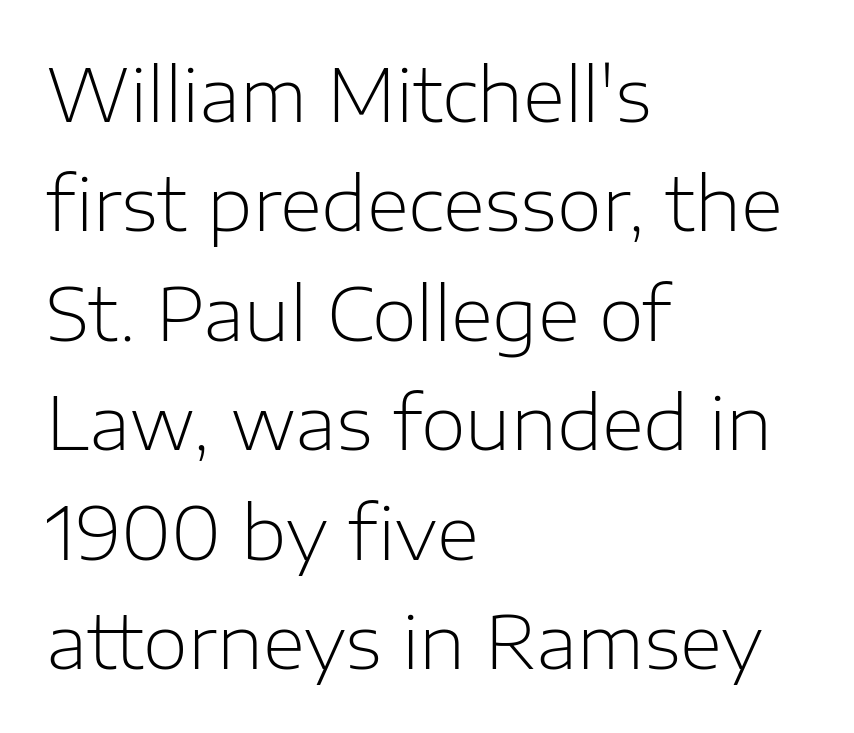
The image shows 73 px light sans-serif type, upright; set left-aligned, normal line spacing (1.5x), normal letter spacing, not underlined; low stroke contrast and a medium x-height.
